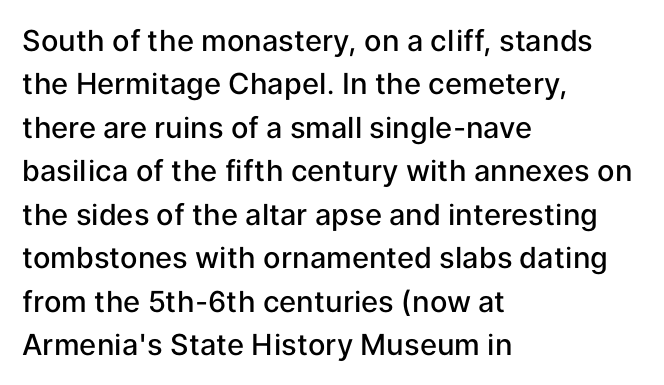
The image shows 29 px semibold sans-serif type, upright; set left-aligned, normal line spacing (1.5x), normal letter spacing, not underlined; low stroke contrast and a medium x-height.
